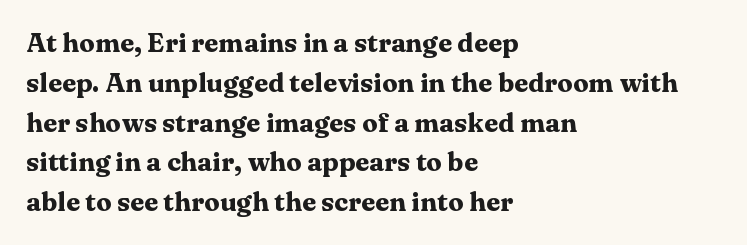
Q: Is the text bold? A: Yes.
Q: Is the text italic (slanted)? A: No, it is upright.
Q: Is the text underlined? A: No.
Q: How is the paragraph aligned? A: Left-aligned.
Q: Is the spacing between letters normal or unusually wide? A: Normal.
Q: Is the spacing between lines tight, normal or loose? A: Normal.
